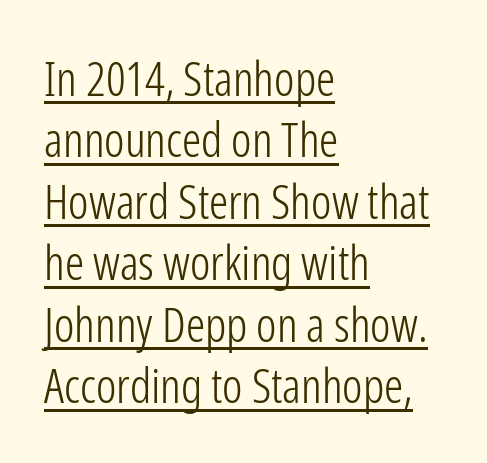
{"serif": "no", "italic": "no", "bold": "no", "weight": "light", "width": "condensed", "stroke_contrast": "low", "x_height": "medium", "monospaced": "no", "underline": "yes", "align": "left", "line_spacing": "normal", "line_spacing_ratio": 1.28, "letter_spacing": "normal", "letter_spacing_em": 0.0, "glyph_px": 48}
